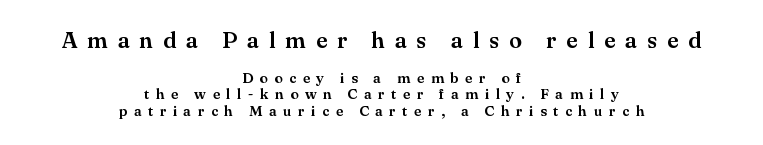
Q: Is the text italic (slanted)? A: No, it is upright.
Q: Is the text underlined? A: No.
Q: How is the paragraph aligned? A: Centered.
Q: Is the spacing between letters normal or unusually wide? A: Unusually wide.
Q: Is the spacing between lines tight, normal or loose? A: Tight.
Q: Which block of text is set in a larger size, the first (top) or the second (bottom)? A: The first (top) one.
